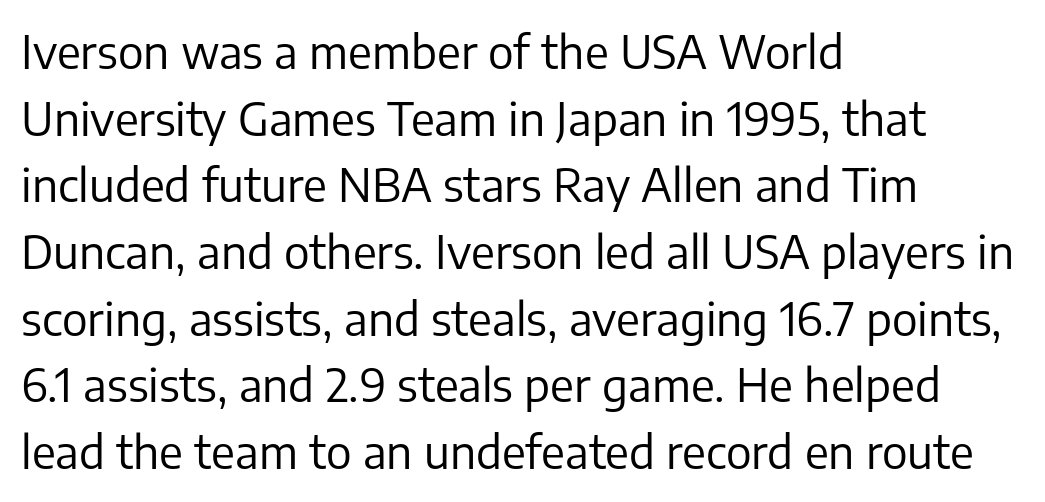
The specimen reads as upright at a glance. Each row of text sits above clean, open space. Typographically, this falls in the sans-serif category. Spacing verdict: proportional, widths tailored to each character.
